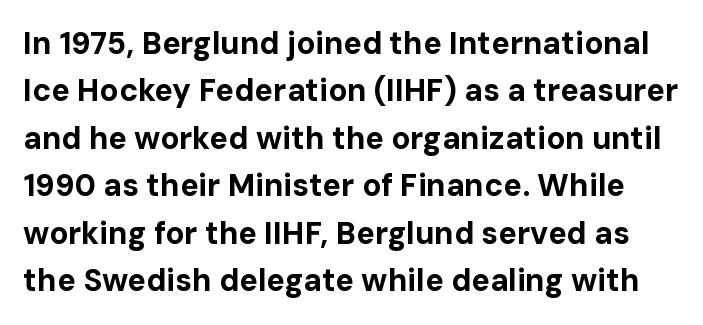
Q: Is the text bold? A: Yes.
Q: Is the text italic (slanted)? A: No, it is upright.
Q: Is the typeface a serif or a sans-serif typeface? A: Sans-serif.
Q: Is the text underlined? A: No.
Q: Is the spacing between letters normal or unusually wide? A: Normal.
Q: Is the spacing between lines tight, normal or loose? A: Normal.
Q: Width (condensed, normal, or wide)? A: Normal.
Q: Stroke contrast? A: Low.
Q: x-height? A: Medium.
Q: Monospaced? A: No.
